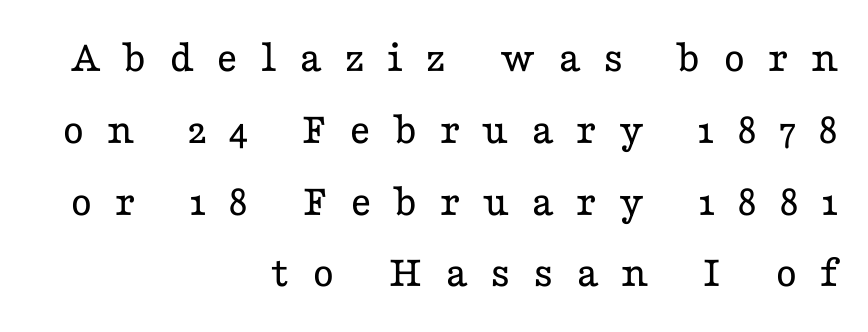
The leading is moderate, giving the passage an even texture. Nothing heavy about these letters — not bold at all. I'd call this a serif setting — the letters wear small feet. Proportional: the letters do not fall into vertical columns. The lines in this sample share a right terminus and differ only in where they begin. Words float on clear page, feet unadorned.
